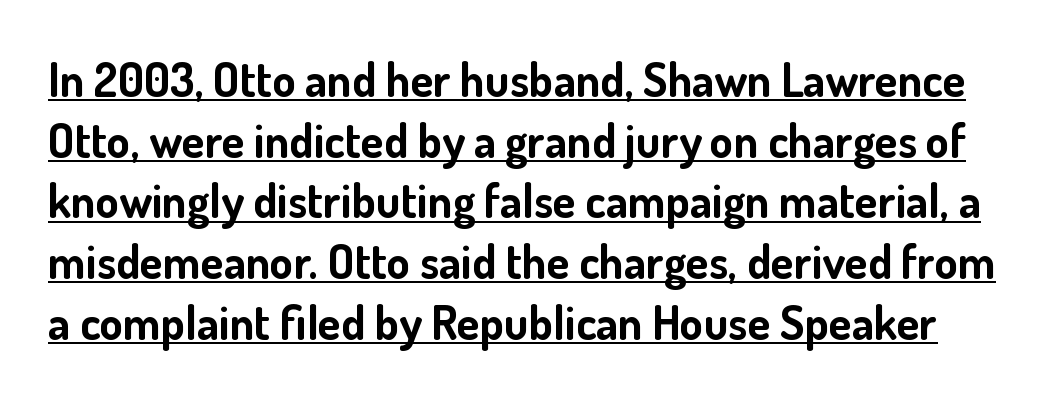
Q: Is the text bold? A: Yes.
Q: Is the text italic (slanted)? A: No, it is upright.
Q: Is the typeface a serif or a sans-serif typeface? A: Sans-serif.
Q: Is the text underlined? A: Yes.
Q: Is the spacing between letters normal or unusually wide? A: Normal.
Q: Is the spacing between lines tight, normal or loose? A: Normal.
Q: Width (condensed, normal, or wide)? A: Normal.
Q: Stroke contrast? A: Low.
Q: x-height? A: Small.
Q: Monospaced? A: No.
